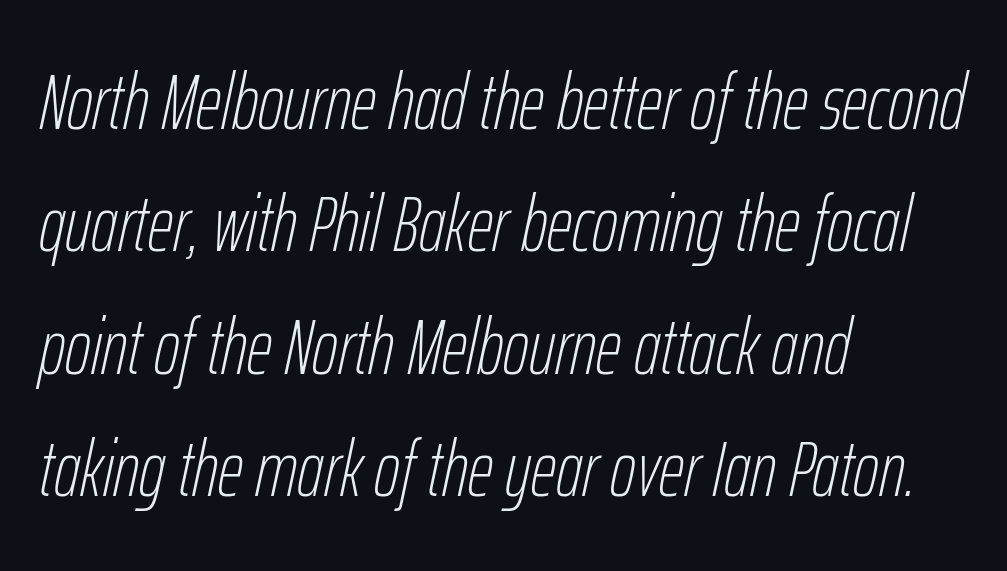
The image shows 79 px thin, condensed type, italic (leaning right); set left-aligned, normal line spacing (1.55x), normal letter spacing, not underlined; low stroke contrast and a medium x-height.
